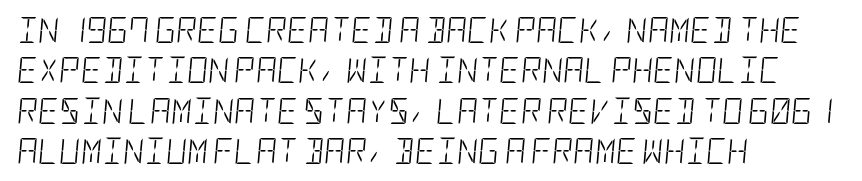
The image shows 26 px text type, italic (leaning right); set left-aligned, normal line spacing (1.55x), normal letter spacing, not underlined.
